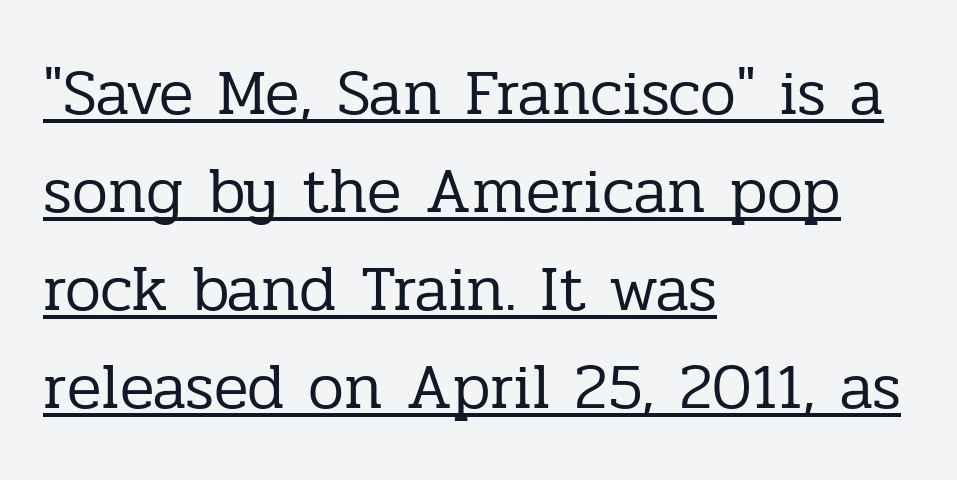
Q: Is the text bold? A: No.
Q: Is the text italic (slanted)? A: No, it is upright.
Q: Is the typeface a serif or a sans-serif typeface? A: Serif.
Q: Is the text underlined? A: Yes.
Q: How is the paragraph aligned? A: Left-aligned.
Q: Is the spacing between letters normal or unusually wide? A: Normal.
Q: Is the spacing between lines tight, normal or loose? A: Normal.
Q: Width (condensed, normal, or wide)? A: Normal.
Q: Stroke contrast? A: Low.
Q: x-height? A: Medium.
Q: Monospaced? A: No.
